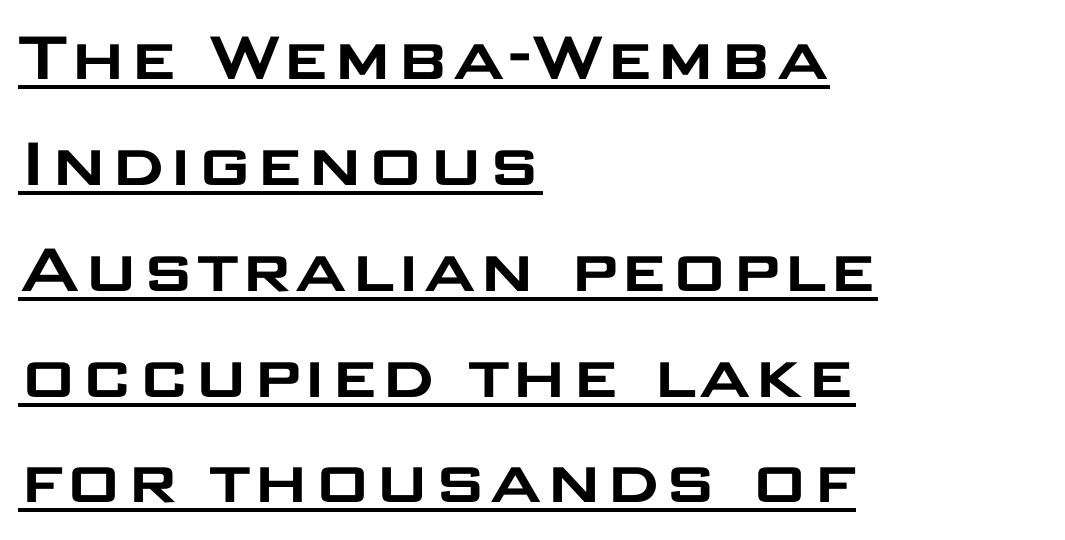
{"serif": "no", "italic": "no", "width": "wide", "stroke_contrast": "low", "x_height": "large", "monospaced": "no", "underline": "yes", "align": "left", "line_spacing": "normal", "line_spacing_ratio": 1.34, "letter_spacing": "normal", "letter_spacing_em": 0.0, "glyph_px": 79}
